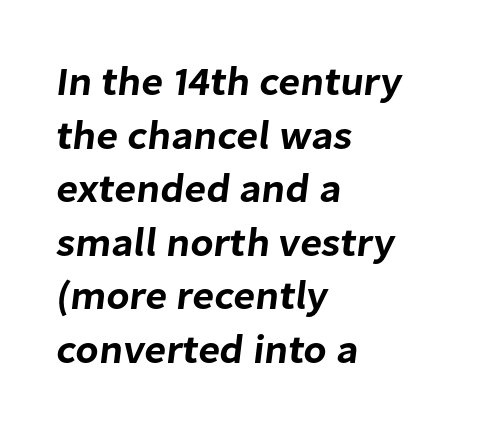
{"serif": "no", "width": "normal", "stroke_contrast": "low", "x_height": "medium", "monospaced": "no", "underline": "no", "align": "left", "line_spacing": "normal", "line_spacing_ratio": 1.34, "letter_spacing": "normal", "letter_spacing_em": 0.0, "glyph_px": 40}
